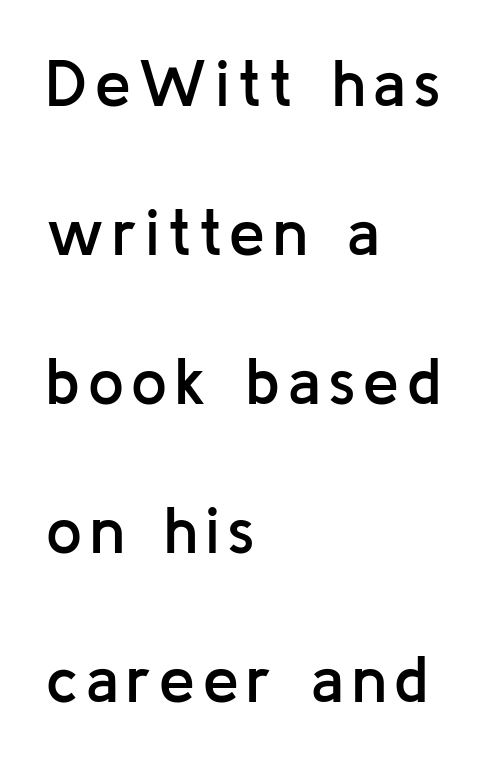
The image shows 64 px semibold sans-serif type, upright; set left-aligned, loose line spacing (2.33x), not underlined; low stroke contrast and a medium x-height.
